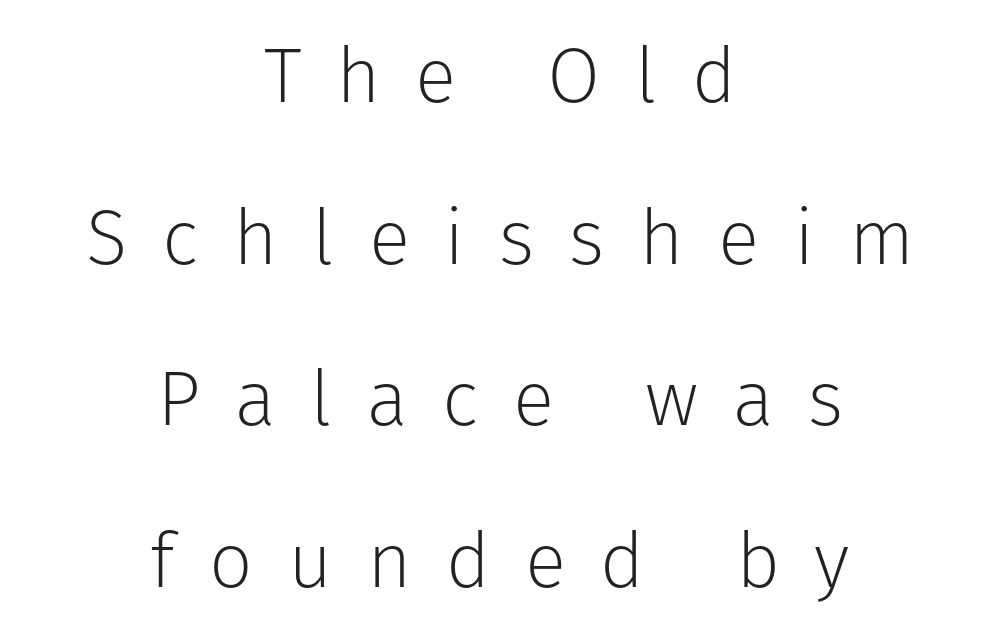
Q: Is the text bold? A: No.
Q: Is the text italic (slanted)? A: No, it is upright.
Q: Is the typeface a serif or a sans-serif typeface? A: Sans-serif.
Q: Is the text underlined? A: No.
Q: How is the paragraph aligned? A: Centered.
Q: Is the spacing between letters normal or unusually wide? A: Unusually wide.
Q: Is the spacing between lines tight, normal or loose? A: Loose.
Q: Width (condensed, normal, or wide)? A: Normal.
Q: Stroke contrast? A: Low.
Q: x-height? A: Medium.
Q: Monospaced? A: No.
